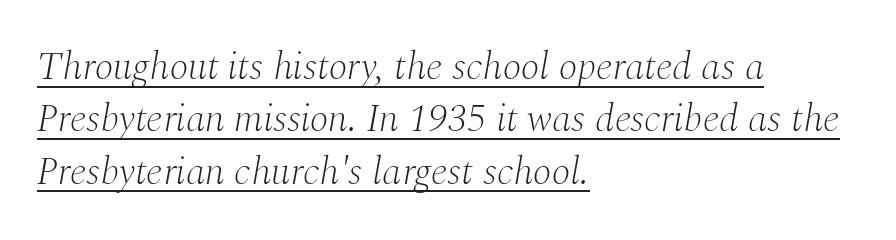
Q: Is the text bold? A: No.
Q: Is the text italic (slanted)? A: Yes, it leans right by about 10 degrees.
Q: Is the typeface a serif or a sans-serif typeface? A: Serif.
Q: Is the text underlined? A: Yes.
Q: How is the paragraph aligned? A: Left-aligned.
Q: Is the spacing between letters normal or unusually wide? A: Normal.
Q: Is the spacing between lines tight, normal or loose? A: Normal.
Q: Width (condensed, normal, or wide)? A: Normal.
Q: Stroke contrast? A: Medium.
Q: x-height? A: Medium.
Q: Monospaced? A: No.
